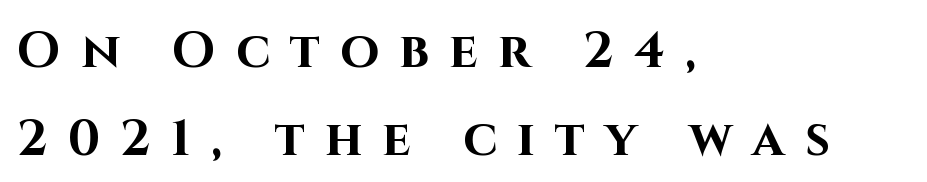
Tracking value appears strongly positive — letters spread wide. In terms of weight, the rendering is a true, heavy bold. Spacing verdict: proportional, widths tailored to each character. Descender tails drop into unmarked territory. The axis of the letterforms is exactly vertical.
